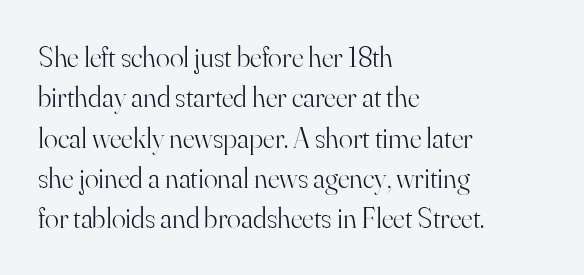
{"serif": "yes", "italic": "no", "bold": "no", "weight": "light", "width": "normal", "stroke_contrast": "high", "x_height": "small", "monospaced": "no", "underline": "no", "align": "left", "line_spacing": "normal", "line_spacing_ratio": 1.39, "letter_spacing": "normal", "letter_spacing_em": 0.0, "glyph_px": 29}
